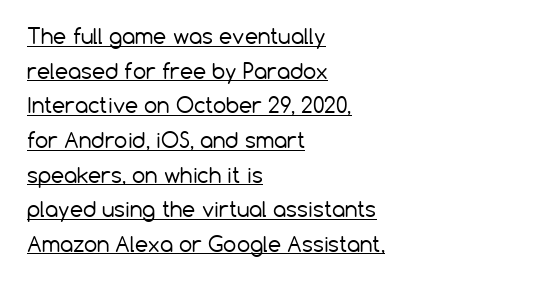
Q: Is the text bold? A: No.
Q: Is the text italic (slanted)? A: No, it is upright.
Q: Is the text underlined? A: Yes.
Q: How is the paragraph aligned? A: Left-aligned.
Q: Is the spacing between letters normal or unusually wide? A: Normal.
Q: Is the spacing between lines tight, normal or loose? A: Normal.
